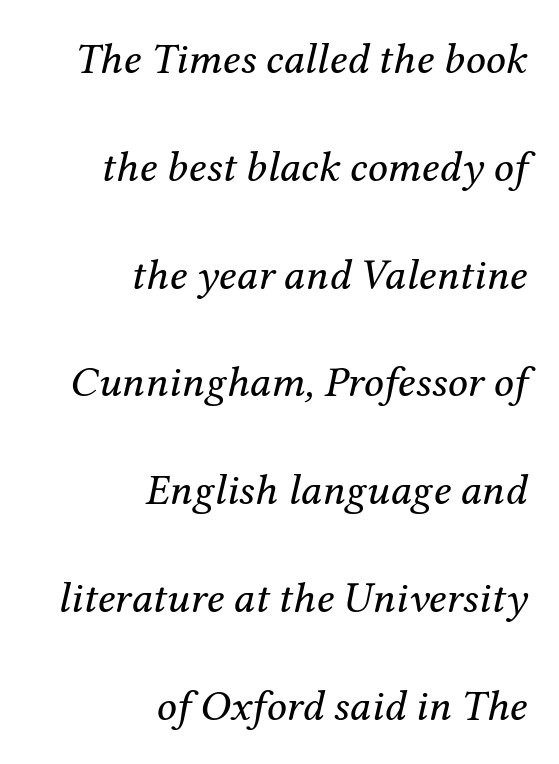
Q: Is the text bold? A: No.
Q: Is the text italic (slanted)? A: Yes, it leans right by about 12 degrees.
Q: Is the typeface a serif or a sans-serif typeface? A: Serif.
Q: Is the text underlined? A: No.
Q: How is the paragraph aligned? A: Right-aligned.
Q: Is the spacing between letters normal or unusually wide? A: Normal.
Q: Is the spacing between lines tight, normal or loose? A: Loose.
Q: Width (condensed, normal, or wide)? A: Normal.
Q: Stroke contrast? A: Medium.
Q: x-height? A: Medium.
Q: Monospaced? A: No.
